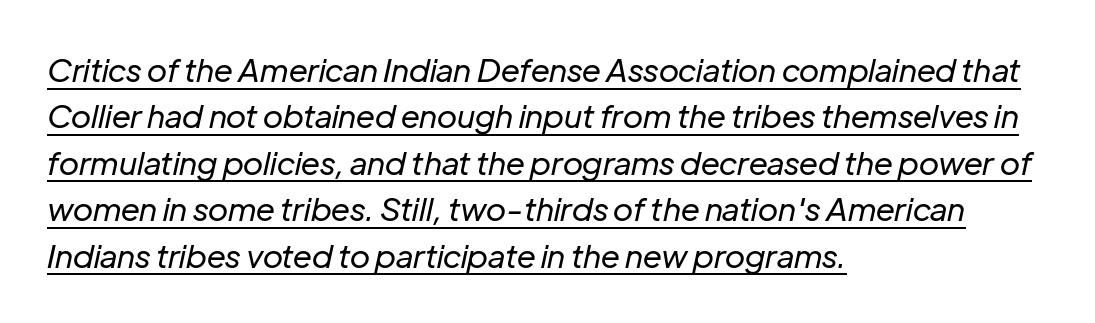
Does the leading feel generous? No, just average. Casual observation: everything's shoved over to the left. How are the letters spaced? Ordinarily, with no added tracking. Proportional: the letters do not fall into vertical columns.
